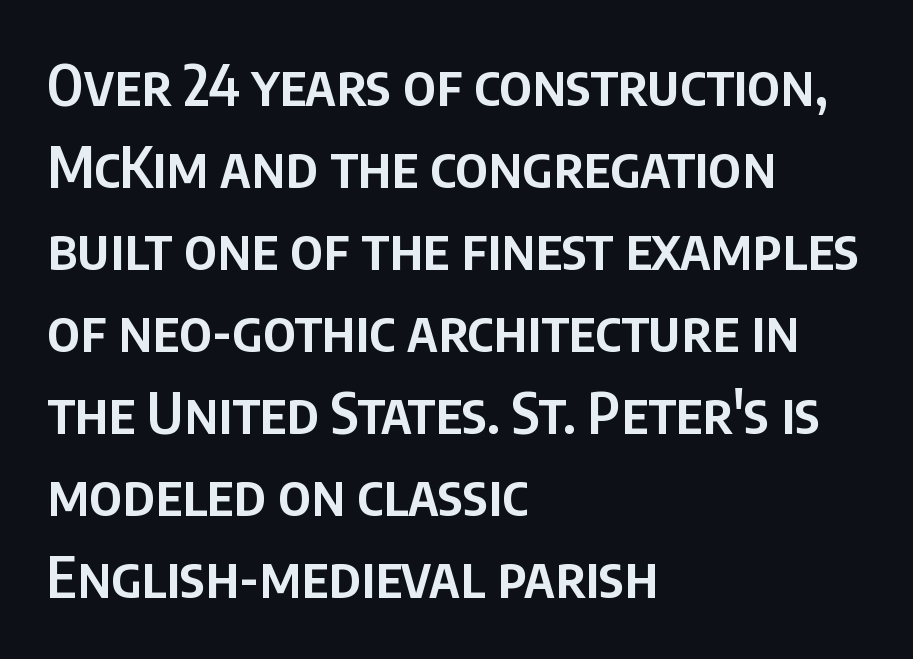
{"serif": "no", "italic": "no", "bold": "semi", "weight": "semibold", "width": "condensed", "stroke_contrast": "low", "x_height": "large", "monospaced": "no", "underline": "no", "align": "left", "line_spacing": "normal", "line_spacing_ratio": 1.44, "letter_spacing": "normal", "letter_spacing_em": 0.0, "glyph_px": 57}
